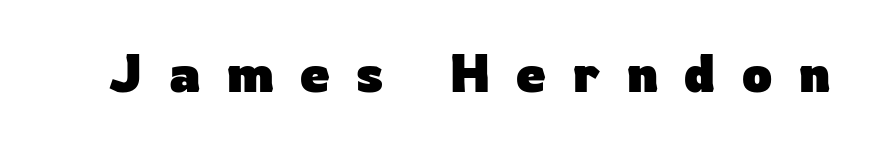
{"serif": "no", "italic": "no", "bold": "yes", "weight": "heavy", "width": "normal", "stroke_contrast": "low", "x_height": "medium", "monospaced": "no", "underline": "no", "letter_spacing": "wide", "letter_spacing_em": 0.49, "glyph_px": 53}
